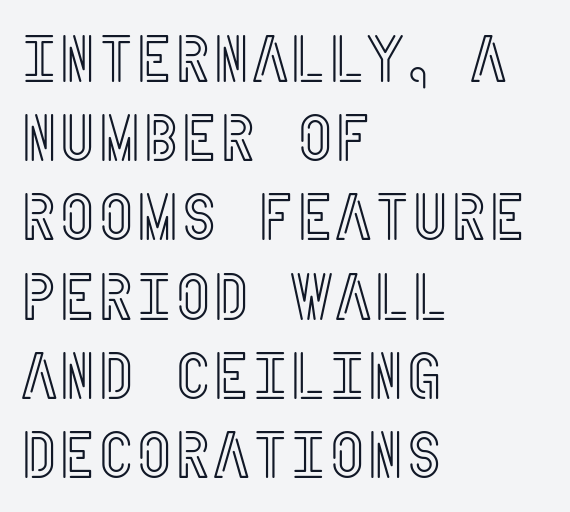
Q: Is the text italic (slanted)? A: No, it is upright.
Q: Is the text underlined? A: No.
Q: How is the paragraph aligned? A: Left-aligned.
Q: Is the spacing between letters normal or unusually wide? A: Normal.
Q: Width (condensed, normal, or wide)? A: Condensed.
Q: x-height? A: Large.
